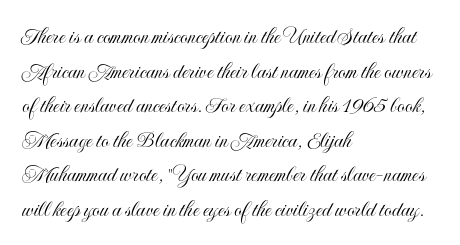
The compositor pushed each line to the left boundary. Compared with typical paragraphs, the rows here are spaced about the same. Here the glyphs are tracked normally, forming tight word shapes. Check the space under the baseline: it is left empty.
